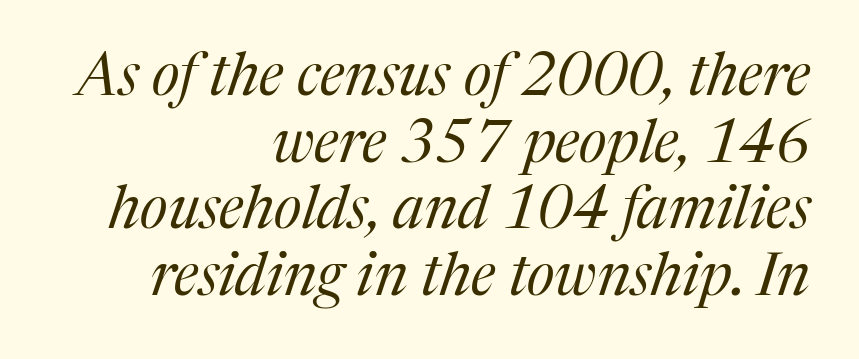
The image shows 59 px regular-weight serif type, italic (leaning right); set right-aligned, tight line spacing (1.13x), normal letter spacing, not underlined; medium stroke contrast and a medium x-height.
